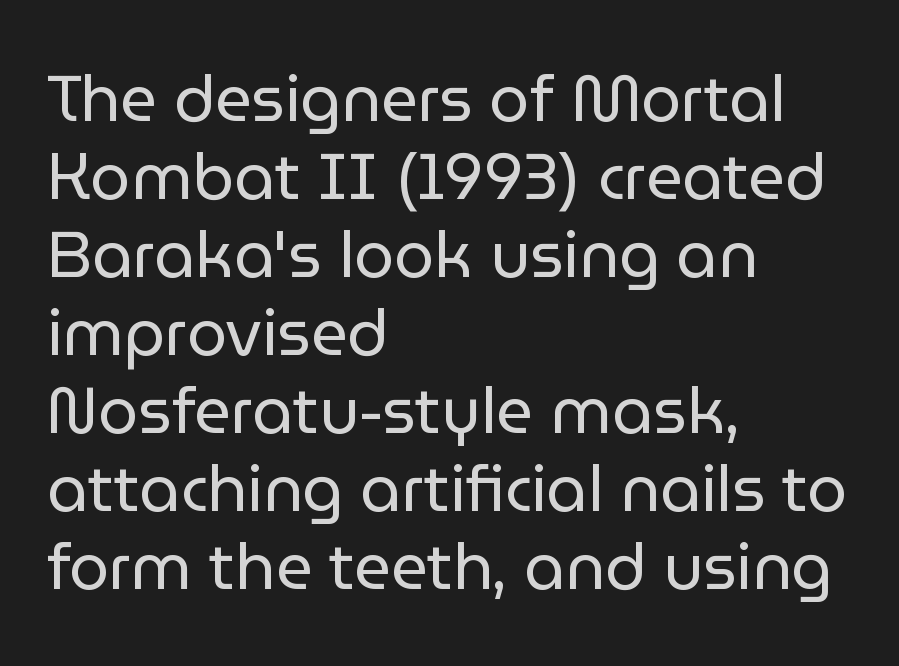
The tracking reads as untouched default to a designer's eye. Horizontally, the lines are justified to the leading edge only. Anything drawn beneath the words? Only blank space. The lettering holds an erect, upright posture throughout.
